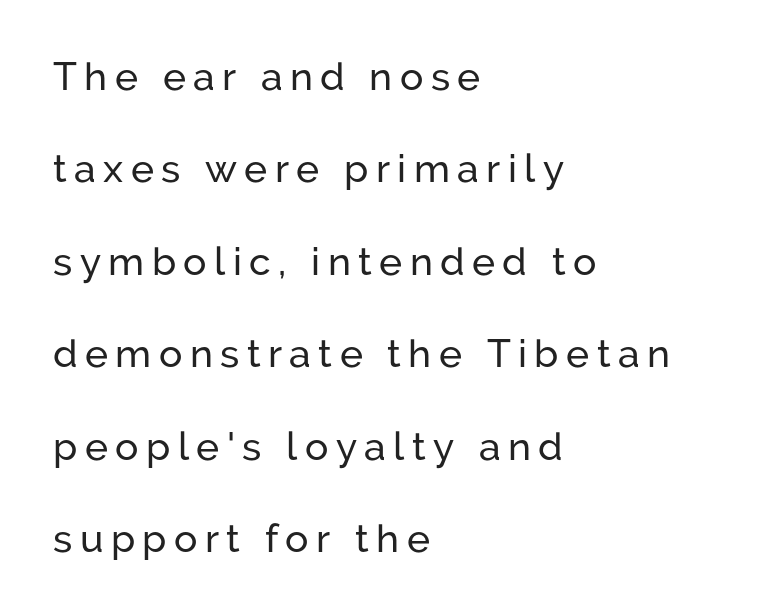
{"serif": "no", "italic": "no", "width": "normal", "stroke_contrast": "low", "x_height": "medium", "monospaced": "no", "underline": "no", "align": "left", "line_spacing": "loose", "line_spacing_ratio": 2.37, "glyph_px": 39}
